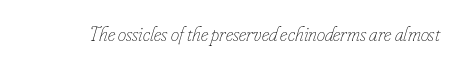
The image shows 21 px text type, italic (leaning right); set normal letter spacing, not underlined.
